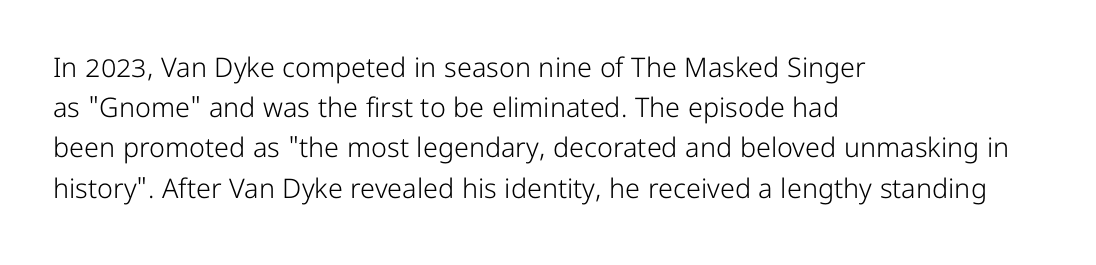
The image shows 27 px text type, upright; set left-aligned, normal line spacing (1.49x), normal letter spacing, not underlined.
